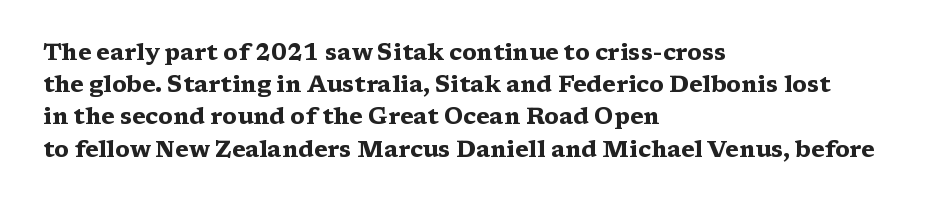
{"italic": "no", "bold": "yes", "underline": "no", "align": "left", "line_spacing": "normal", "line_spacing_ratio": 1.4, "letter_spacing": "normal", "letter_spacing_em": 0.0, "glyph_px": 23}
